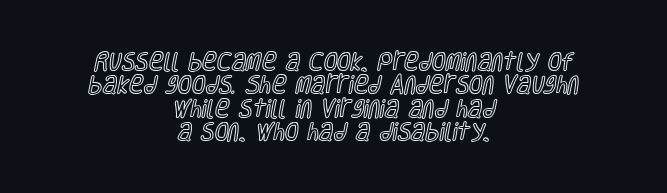
This rendering features lettering with no underline. A typesetter would call this zero additional tracking. Layout note: lines centered.
